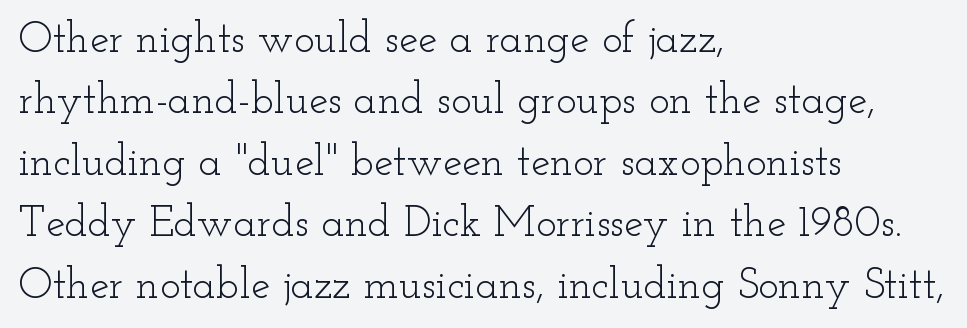
These lines keep a tight, regular rhythm from letter to letter. These lines are rendered in a variable-pitch font. No letter is thick-stroked: the sample isn't bold. These lines are set flush left with a ragged right edge.
